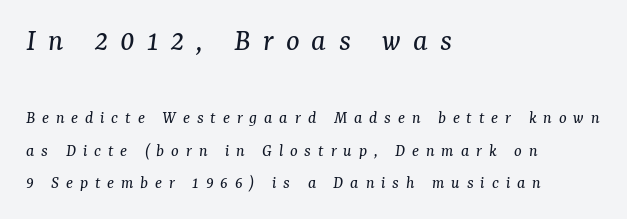
{"serif": "yes", "italic": "yes", "lean": "right", "slant_degrees": 7, "bold": "no", "weight": "regular", "width": "normal", "stroke_contrast": "medium", "x_height": "medium", "monospaced": "no", "underline": "no", "align": "left", "line_spacing_ratio": 1.8, "letter_spacing": "wide", "letter_spacing_em": 0.38, "larger_block": "first", "size_ratio": 1.78, "glyph_px": 32}
